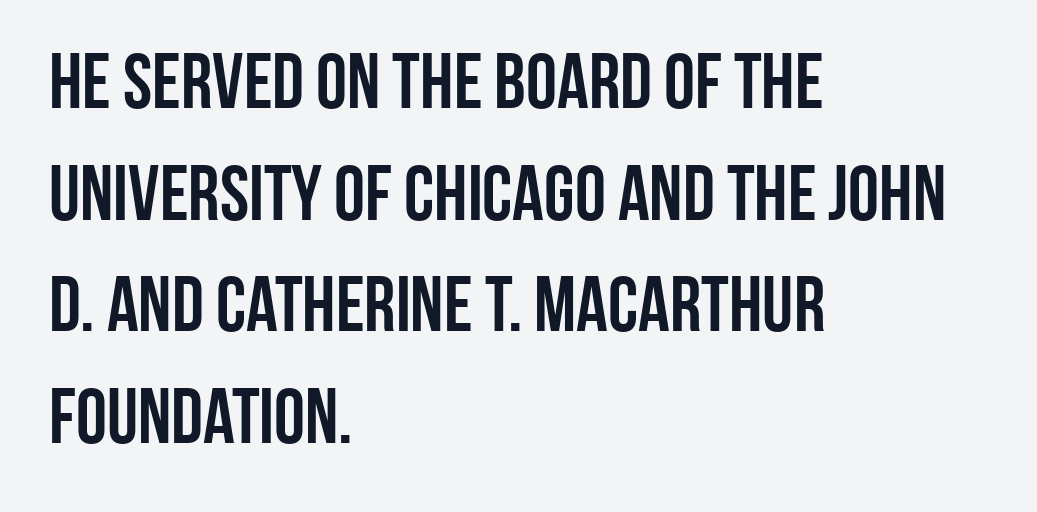
Is this a fixed-width face? No — the glyphs have proportional, varying widths. To sum up the face: it is a sans, with no serifs. Tracking here is standard; glyphs follow each other at the usual distance. This sample uses an upright cut, with every glyph sitting square on the baseline. Each row of text sits above clean, open space.
